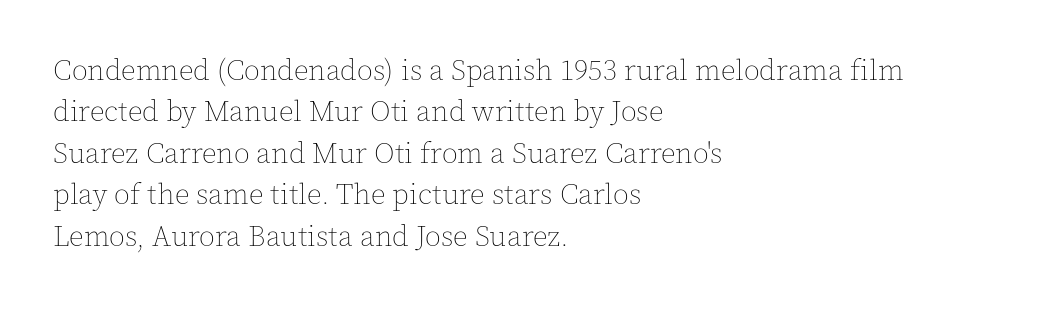
The face used here is rendered with its standard letterfit. Check under the words: just untouched page. Unlike italic type, these characters show no tilt at all. Is this a fixed-width face? No — the glyphs have proportional, varying widths.
